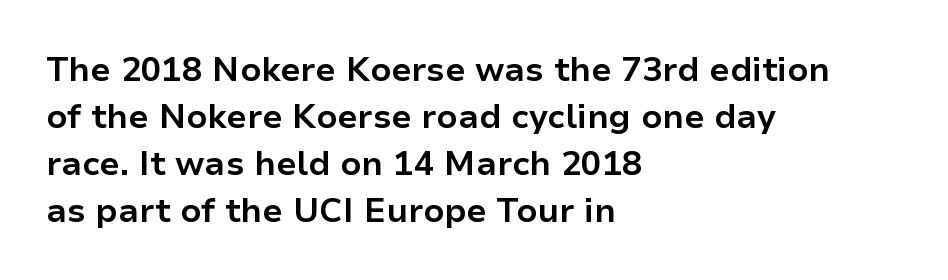
Q: Is the text bold? A: Yes.
Q: Is the text italic (slanted)? A: No, it is upright.
Q: Is the typeface a serif or a sans-serif typeface? A: Sans-serif.
Q: Is the text underlined? A: No.
Q: How is the paragraph aligned? A: Left-aligned.
Q: Is the spacing between letters normal or unusually wide? A: Normal.
Q: Is the spacing between lines tight, normal or loose? A: Normal.
Q: Width (condensed, normal, or wide)? A: Normal.
Q: Stroke contrast? A: Low.
Q: x-height? A: Medium.
Q: Monospaced? A: No.
